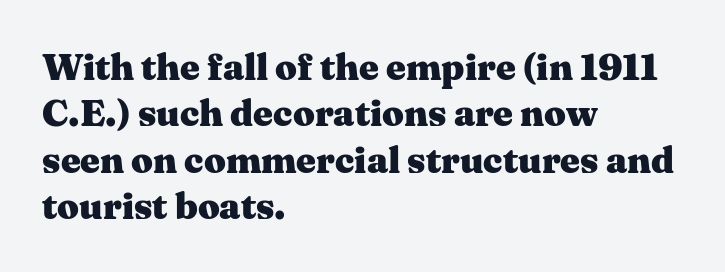
{"serif": "yes", "italic": "no", "bold": "yes", "weight": "heavy", "width": "wide", "stroke_contrast": "medium", "x_height": "medium", "monospaced": "no", "underline": "no", "align": "left", "line_spacing_ratio": 1.22, "letter_spacing": "normal", "letter_spacing_em": 0.0, "glyph_px": 38}
